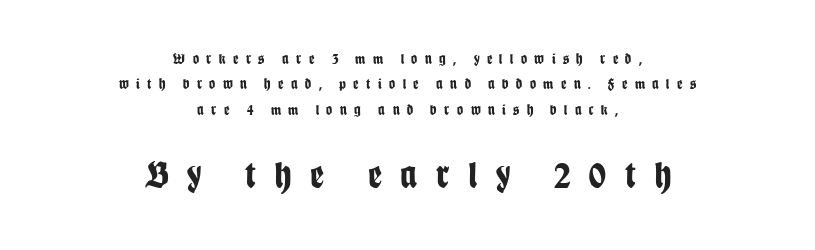
Proportional: the letters do not fall into vertical columns. The rendering inserts visible extra space after every character. Neither beginnings nor endings align; midpoints do. The rendering uses a bold face; every stroke is thick and dark. Grotesque or geometric, the face here clearly has no serifs. Lines of text with bare space underneath.
